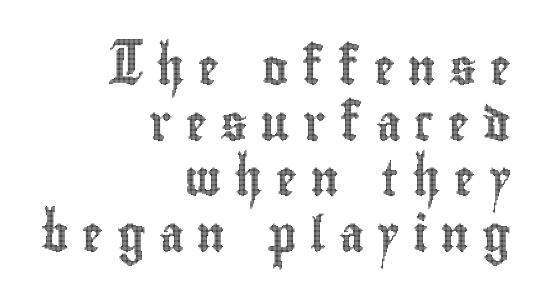
The image shows 35 px condensed type, upright; set right-aligned, normal line spacing (1.59x), unusually wide letter spacing (+0.38 em), not underlined; a small x-height.
